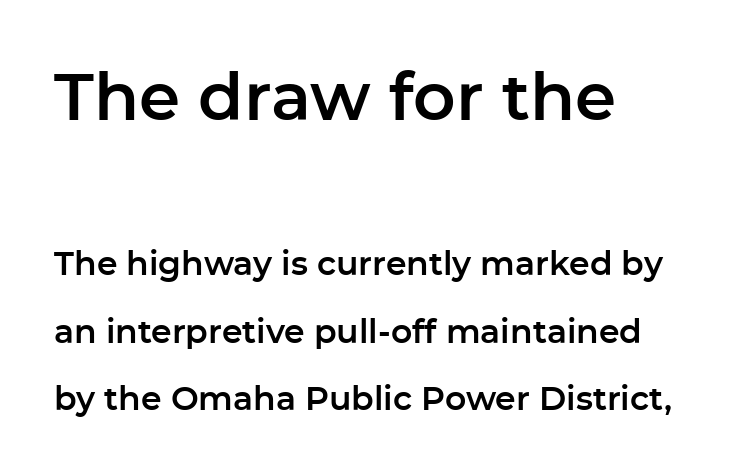
The image shows 66 px sans-serif type, upright; set loose line spacing (2.05x), normal letter spacing, not underlined; the first (top) block is 2.0x larger; low stroke contrast and a medium x-height.
